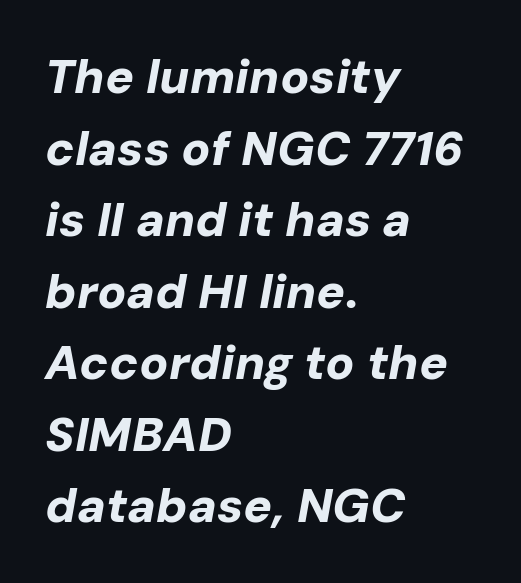
{"italic": "yes", "lean": "right", "slant_degrees": 10, "bold": "yes", "weight": "bold", "width": "normal", "stroke_contrast": "low", "x_height": "medium", "monospaced": "no", "underline": "no", "align": "left", "line_spacing": "normal", "line_spacing_ratio": 1.49, "letter_spacing": "normal", "letter_spacing_em": 0.0, "glyph_px": 48}
